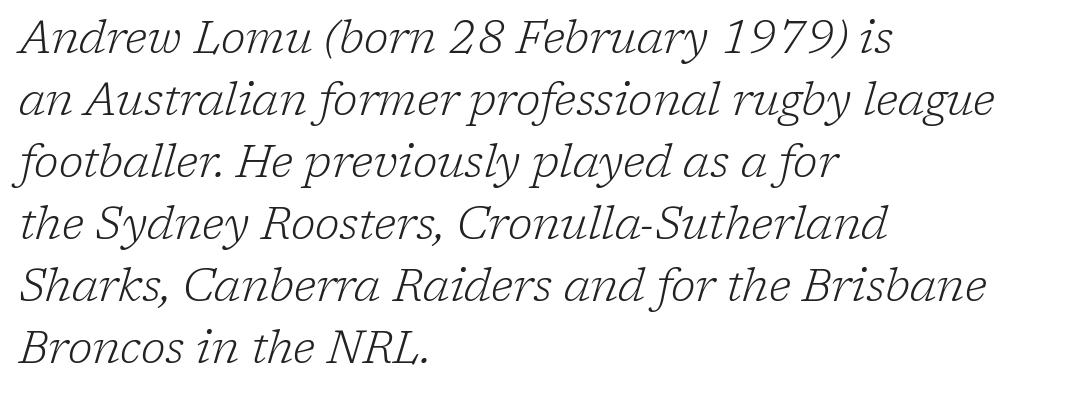
The image shows 45 px light serif type, italic (leaning right); set left-aligned, normal line spacing (1.38x), normal letter spacing, not underlined; low stroke contrast and a medium x-height.
